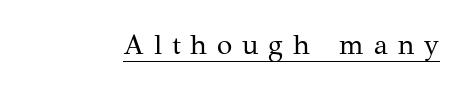
The image shows 28 px regular-weight serif type, upright; set unusually wide letter spacing (+0.35 em), underlined; medium stroke contrast and a medium x-height.
